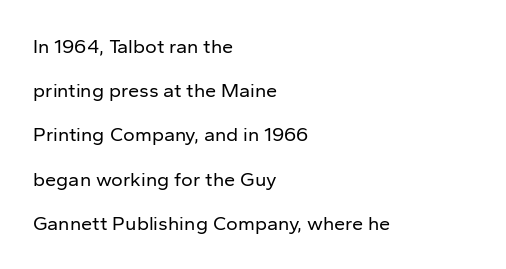
Q: Is the text bold? A: No.
Q: Is the text italic (slanted)? A: No, it is upright.
Q: Is the text underlined? A: No.
Q: How is the paragraph aligned? A: Left-aligned.
Q: Is the spacing between letters normal or unusually wide? A: Normal.
Q: Is the spacing between lines tight, normal or loose? A: Loose.
